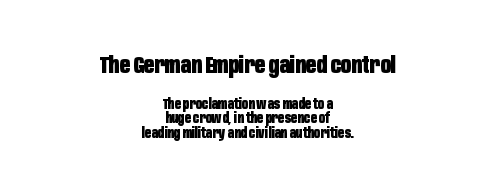
Q: Is the text bold? A: Yes.
Q: Is the text italic (slanted)? A: No, it is upright.
Q: Is the text underlined? A: No.
Q: How is the paragraph aligned? A: Centered.
Q: Is the spacing between letters normal or unusually wide? A: Normal.
Q: Is the spacing between lines tight, normal or loose? A: Tight.
Q: Which block of text is set in a larger size, the first (top) or the second (bottom)? A: The first (top) one.
